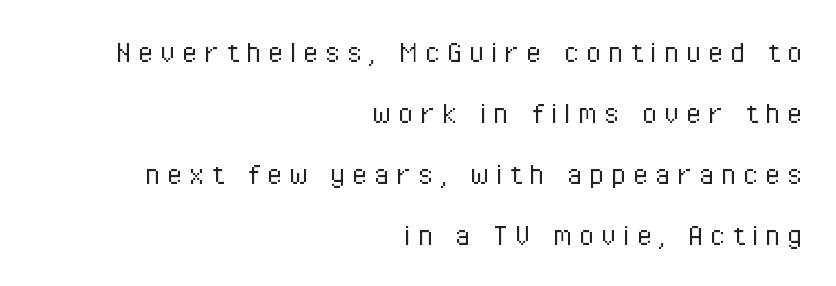
Q: Is the text bold? A: No.
Q: Is the text italic (slanted)? A: No, it is upright.
Q: Is the typeface a serif or a sans-serif typeface? A: Sans-serif.
Q: Is the text underlined? A: No.
Q: How is the paragraph aligned? A: Right-aligned.
Q: Is the spacing between letters normal or unusually wide? A: Unusually wide.
Q: Width (condensed, normal, or wide)? A: Condensed.
Q: Stroke contrast? A: Low.
Q: x-height? A: Medium.
Q: Monospaced? A: No.
